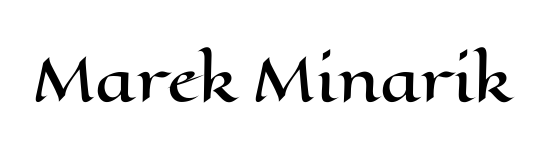
{"italic": "no", "width": "wide", "stroke_contrast": "high", "x_height": "medium", "monospaced": "no", "underline": "no", "letter_spacing": "normal", "letter_spacing_em": 0.0, "glyph_px": 57}
